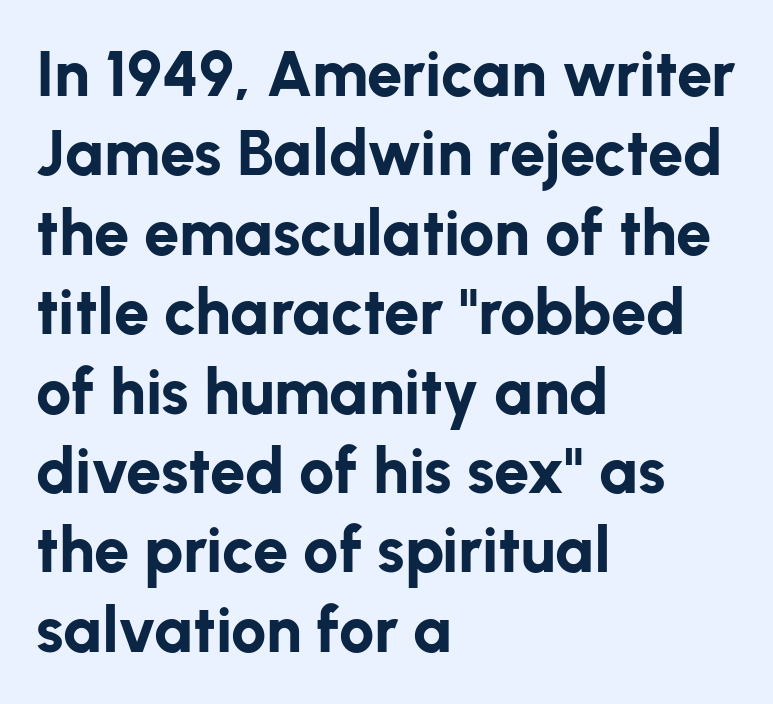
{"serif": "no", "italic": "no", "bold": "yes", "weight": "bold", "width": "normal", "stroke_contrast": "low", "x_height": "medium", "monospaced": "no", "underline": "no", "align": "left", "line_spacing": "normal", "line_spacing_ratio": 1.26, "letter_spacing": "normal", "letter_spacing_em": 0.0, "glyph_px": 63}
